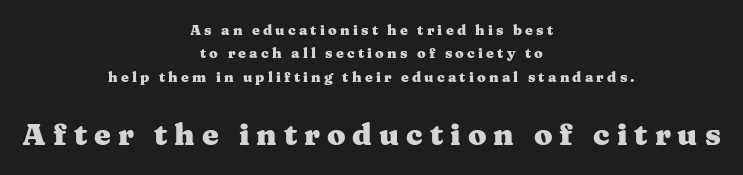
The image shows 30 px heavy, wide serif type, upright; set centered, normal line spacing (1.67x), unusually wide letter spacing (+0.23 em), not underlined; the second (bottom) block is 2.14x larger; medium stroke contrast and a medium x-height.
